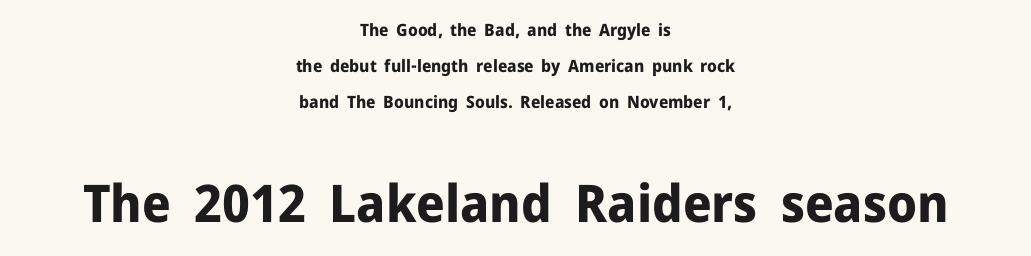
The strokes are fattened all the way to bold. Character widths vary here, with narrow letters taking less room than wide ones. The lines are spread far apart with generous leading. Lines of text with bare space underneath. The letters in the lower block stand taller than those in the block above.
